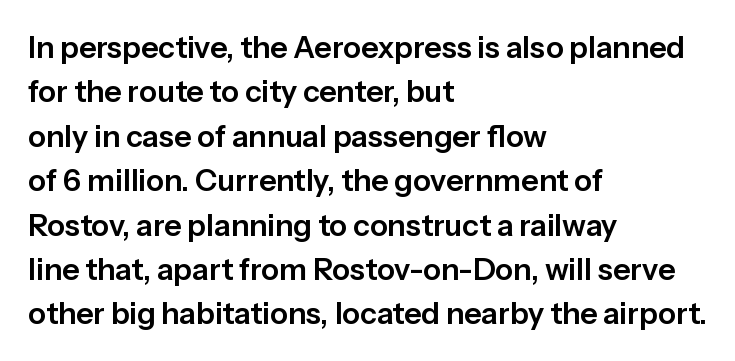
Q: Is the text italic (slanted)? A: No, it is upright.
Q: Is the typeface a serif or a sans-serif typeface? A: Sans-serif.
Q: Is the text underlined? A: No.
Q: How is the paragraph aligned? A: Left-aligned.
Q: Is the spacing between letters normal or unusually wide? A: Normal.
Q: Is the spacing between lines tight, normal or loose? A: Normal.
Q: Width (condensed, normal, or wide)? A: Normal.
Q: Stroke contrast? A: Low.
Q: x-height? A: Medium.
Q: Monospaced? A: No.
